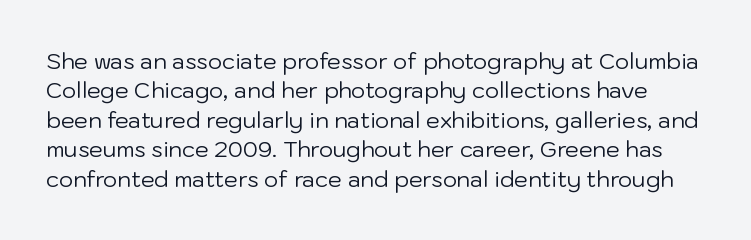
{"italic": "no", "bold": "no", "underline": "no", "line_spacing": "normal", "line_spacing_ratio": 1.34, "letter_spacing": "normal", "letter_spacing_em": 0.0, "glyph_px": 22}
